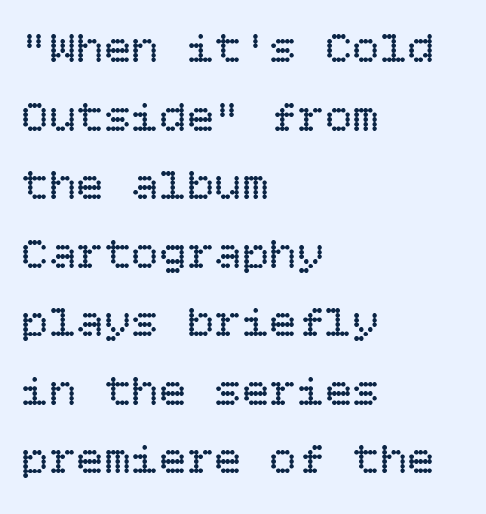
In terms of leading, this rendering sits right in the middle. In terms of letterspacing, this is plain default setting. Anything drawn beneath the words? Only blank space. No chunkiness to these letters — they're not bold. Rendered with straight, roman letterforms. Reading down the block, your eye returns to a fixed left position each line.
